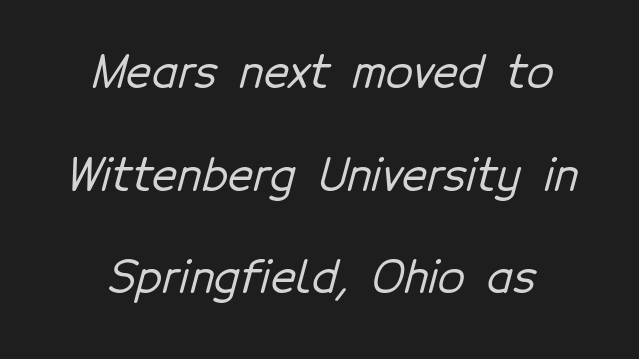
Q: Is the typeface a serif or a sans-serif typeface? A: Sans-serif.
Q: Is the text underlined? A: No.
Q: Is the spacing between letters normal or unusually wide? A: Normal.
Q: Is the spacing between lines tight, normal or loose? A: Loose.
Q: Width (condensed, normal, or wide)? A: Normal.
Q: Stroke contrast? A: Low.
Q: x-height? A: Medium.
Q: Monospaced? A: No.
